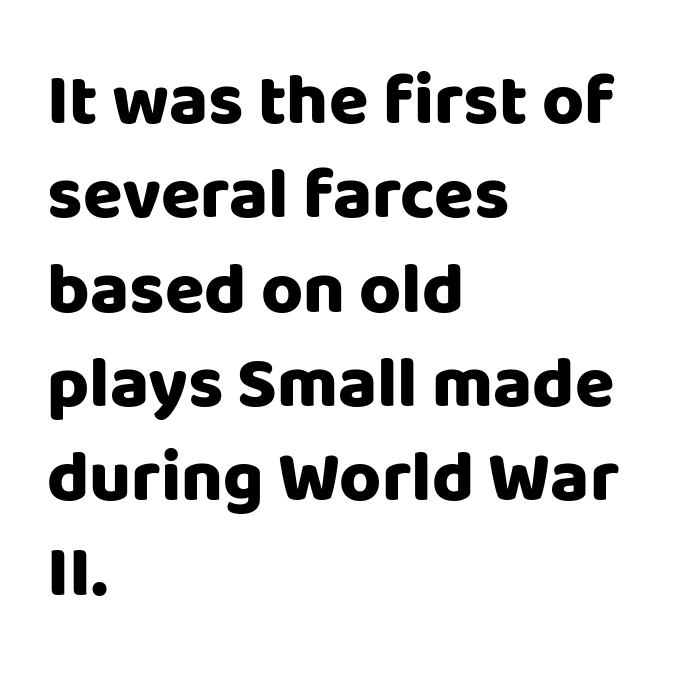
Q: Is the text bold? A: Yes.
Q: Is the text italic (slanted)? A: No, it is upright.
Q: Is the typeface a serif or a sans-serif typeface? A: Sans-serif.
Q: Is the text underlined? A: No.
Q: How is the paragraph aligned? A: Left-aligned.
Q: Is the spacing between letters normal or unusually wide? A: Normal.
Q: Is the spacing between lines tight, normal or loose? A: Normal.
Q: Width (condensed, normal, or wide)? A: Normal.
Q: Stroke contrast? A: Low.
Q: x-height? A: Large.
Q: Monospaced? A: No.
